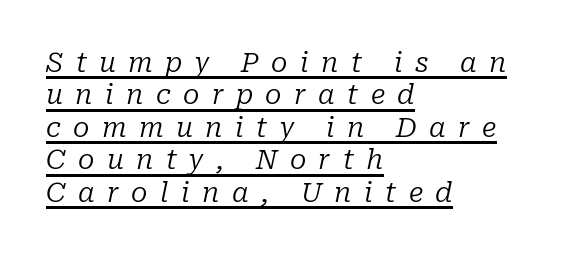
Q: Is the text bold? A: No.
Q: Is the text italic (slanted)? A: Yes, it leans right by about 10 degrees.
Q: Is the text underlined? A: Yes.
Q: How is the paragraph aligned? A: Left-aligned.
Q: Is the spacing between letters normal or unusually wide? A: Unusually wide.
